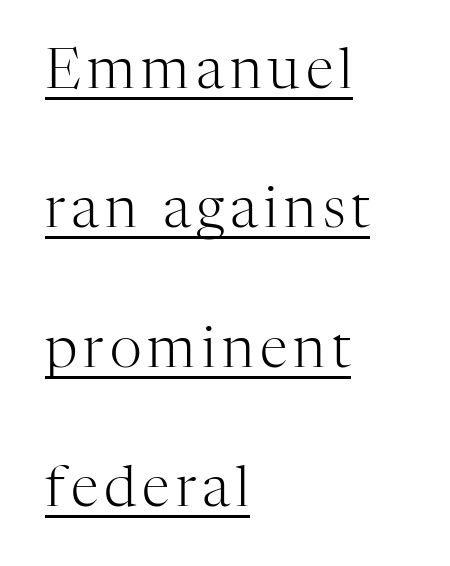
Q: Is the text bold? A: No.
Q: Is the text italic (slanted)? A: No, it is upright.
Q: Is the typeface a serif or a sans-serif typeface? A: Serif.
Q: Is the text underlined? A: Yes.
Q: How is the paragraph aligned? A: Left-aligned.
Q: Is the spacing between lines tight, normal or loose? A: Loose.
Q: Width (condensed, normal, or wide)? A: Normal.
Q: Stroke contrast? A: High.
Q: x-height? A: Medium.
Q: Monospaced? A: No.
